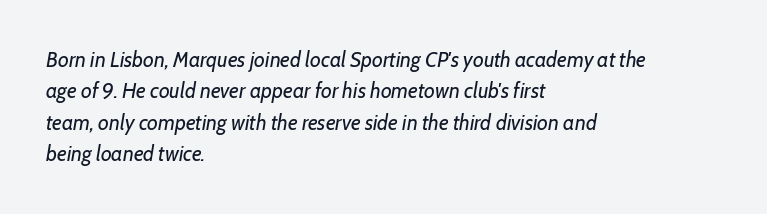
Q: Is the text bold? A: No.
Q: Is the text italic (slanted)? A: Yes, it leans right by about 7 degrees.
Q: Is the text underlined? A: No.
Q: How is the paragraph aligned? A: Left-aligned.
Q: Is the spacing between letters normal or unusually wide? A: Normal.
Q: Is the spacing between lines tight, normal or loose? A: Normal.
